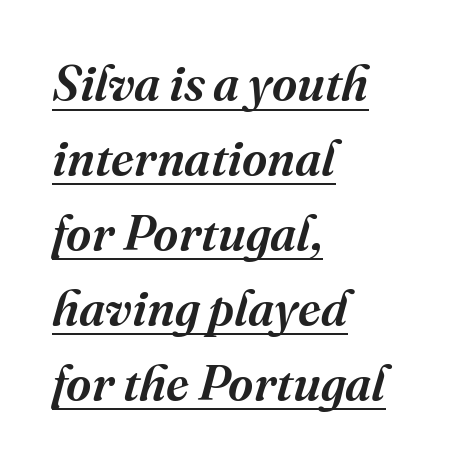
{"serif": "yes", "italic": "yes", "lean": "right", "slant_degrees": 16, "width": "normal", "stroke_contrast": "medium", "x_height": "medium", "monospaced": "no", "underline": "yes", "align": "left", "line_spacing": "normal", "line_spacing_ratio": 1.53, "letter_spacing": "normal", "letter_spacing_em": 0.0, "glyph_px": 49}
